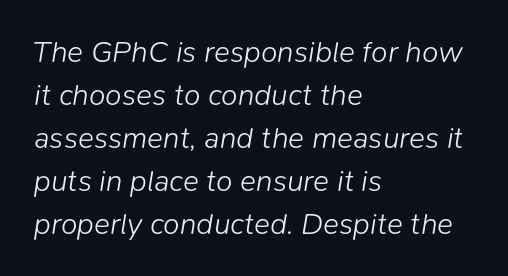
This sample uses plain, unmodified letter spacing. The face looks like a standard text weight, possibly lighter. Is this a fixed-width face? No — the glyphs have proportional, varying widths. Honestly, the row spacing looks completely unremarkable. One-word summary of the alignment: left.
